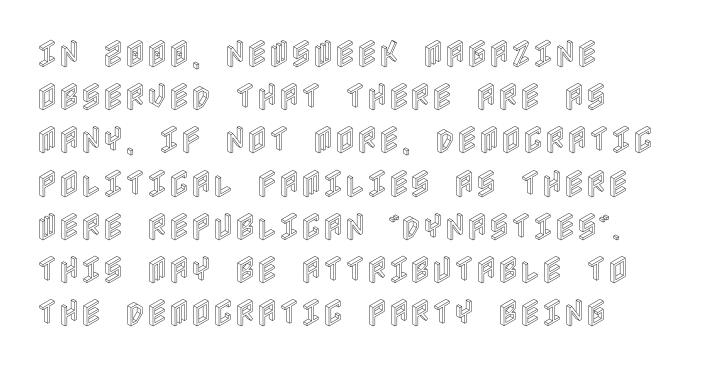
Q: Is the text italic (slanted)? A: No, it is upright.
Q: Is the text underlined? A: No.
Q: How is the paragraph aligned? A: Left-aligned.
Q: Is the spacing between letters normal or unusually wide? A: Normal.
Q: Is the spacing between lines tight, normal or loose? A: Normal.
Q: Width (condensed, normal, or wide)? A: Condensed.
Q: x-height? A: Large.
